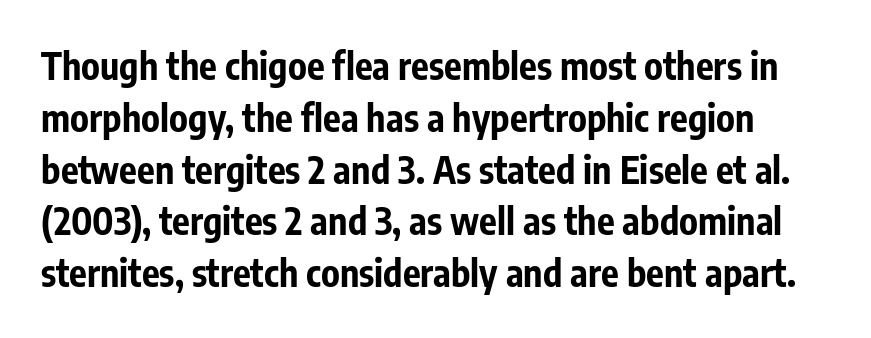
{"serif": "no", "italic": "no", "bold": "yes", "weight": "bold", "width": "condensed", "stroke_contrast": "low", "x_height": "medium", "monospaced": "no", "underline": "no", "line_spacing": "normal", "line_spacing_ratio": 1.4, "letter_spacing": "normal", "letter_spacing_em": 0.0, "glyph_px": 37}
